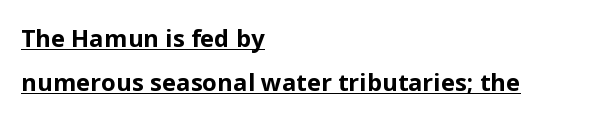
The image shows 24 px bold type, upright; set left-aligned, line spacing 1.84x, normal letter spacing, underlined.
